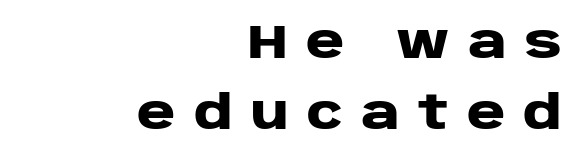
The image shows 47 px heavy, wide sans-serif type, upright; set right-aligned, normal line spacing (1.51x), unusually wide letter spacing (+0.39 em), not underlined; low stroke contrast and a large x-height.
